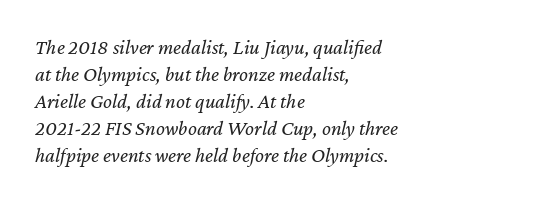
An italicized treatment has been applied to the whole sample. The space between consecutive lines is moderate. Check the space under the baseline: it is left empty. In terms of letterspacing, this is plain default setting. Weight: in the light-to-regular range.
